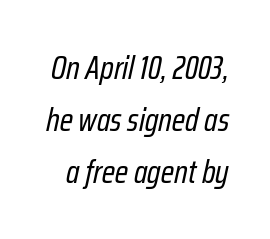
The zone under the glyphs is completely vacant. Note the varied advance widths — an 'i' is clearly narrower than an 'm'. The gaps between neighbouring characters are ordinary and unremarkable. The designer left line spacing at the default. Characters are canted at an angle relative to the baseline's perpendicular. Vertical stems look standard width or narrower in stroke.
